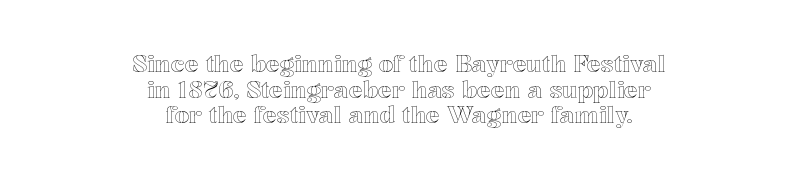
Q: Is the text italic (slanted)? A: No, it is upright.
Q: Is the text underlined? A: No.
Q: How is the paragraph aligned? A: Centered.
Q: Is the spacing between letters normal or unusually wide? A: Normal.
Q: Is the spacing between lines tight, normal or loose? A: Tight.
